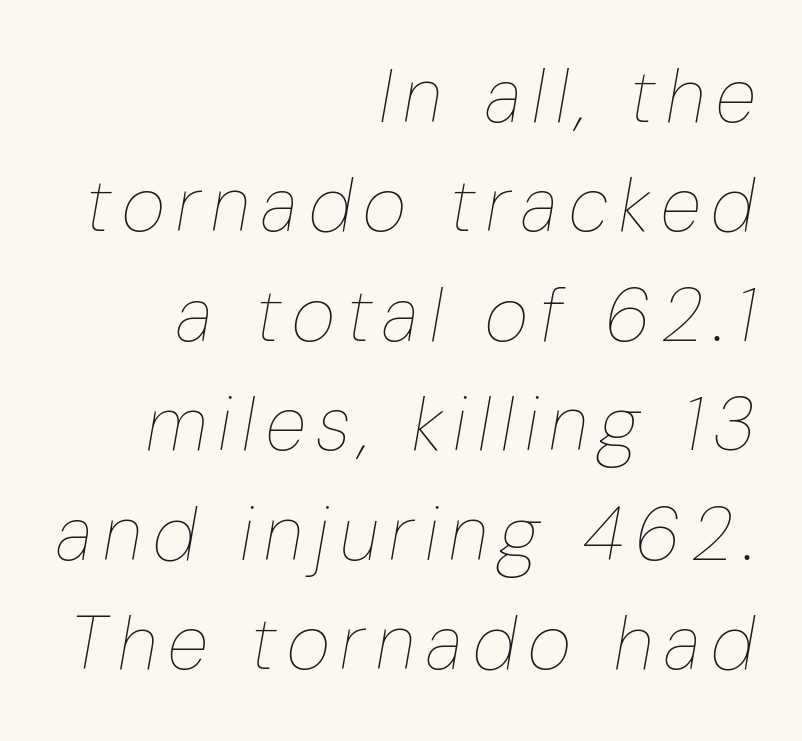
Spacing verdict: proportional, widths tailored to each character. If you measured baseline to baseline, you'd find a middling distance. Visually the block forms a straight wall on the right and a jagged coastline on the left. Quick note: underline off.
